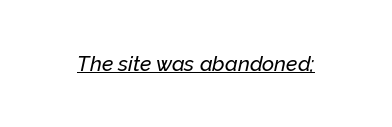
Q: Is the text italic (slanted)? A: Yes, it leans right by about 12 degrees.
Q: Is the text underlined? A: Yes.
Q: Is the spacing between letters normal or unusually wide? A: Normal.
